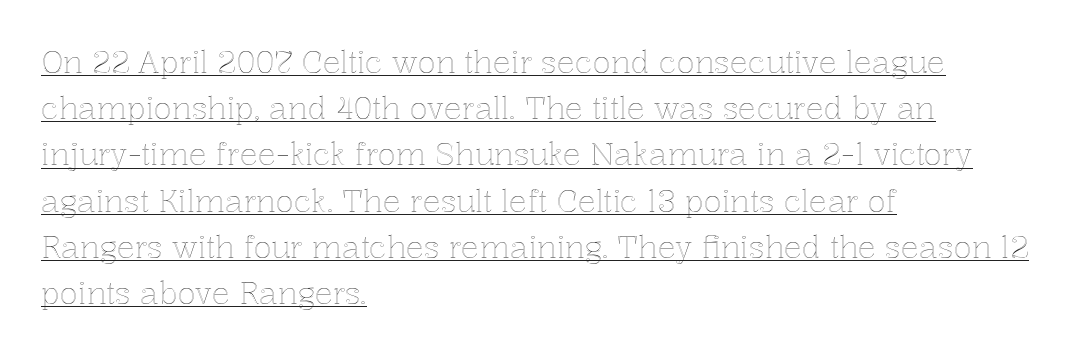
{"italic": "no", "width": "normal", "x_height": "medium", "monospaced": "no", "underline": "yes", "align": "left", "line_spacing": "normal", "line_spacing_ratio": 1.54, "letter_spacing": "normal", "letter_spacing_em": 0.0, "glyph_px": 30}
